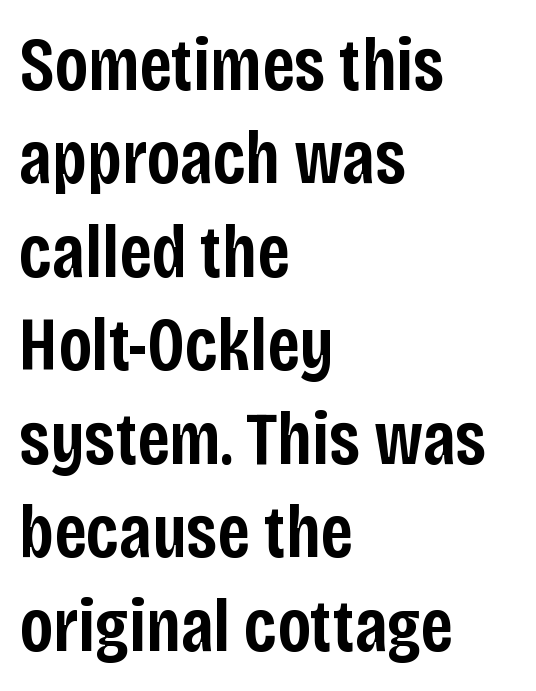
Q: Is the text bold? A: Semi-bold.
Q: Is the text italic (slanted)? A: No, it is upright.
Q: Is the typeface a serif or a sans-serif typeface? A: Sans-serif.
Q: Is the text underlined? A: No.
Q: How is the paragraph aligned? A: Left-aligned.
Q: Is the spacing between letters normal or unusually wide? A: Normal.
Q: Width (condensed, normal, or wide)? A: Condensed.
Q: Stroke contrast? A: Low.
Q: x-height? A: Large.
Q: Monospaced? A: No.
